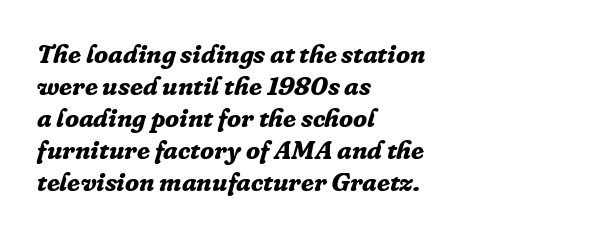
The image shows 26 px bold type, italic (leaning right); set left-aligned, line spacing 1.23x, normal letter spacing, not underlined.
